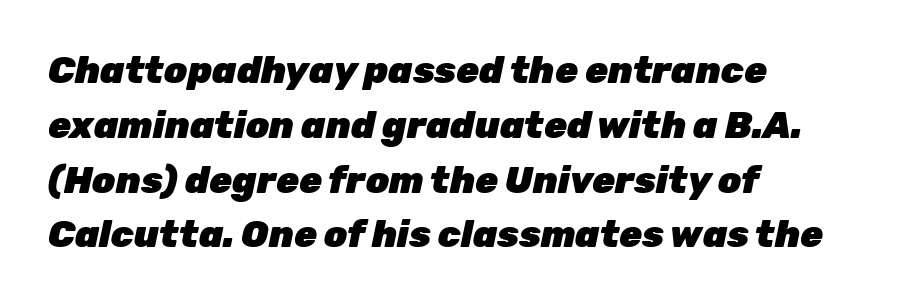
{"italic": "yes", "lean": "right", "slant_degrees": 12, "bold": "yes", "weight": "heavy", "width": "normal", "stroke_contrast": "low", "x_height": "medium", "monospaced": "no", "underline": "no", "align": "left", "line_spacing": "normal", "line_spacing_ratio": 1.48, "letter_spacing": "normal", "letter_spacing_em": 0.0, "glyph_px": 37}
